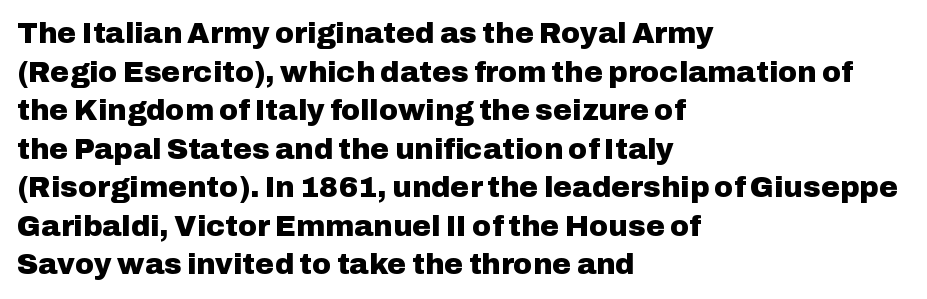
Q: Is the text bold? A: Yes.
Q: Is the text italic (slanted)? A: No, it is upright.
Q: Is the typeface a serif or a sans-serif typeface? A: Sans-serif.
Q: Is the text underlined? A: No.
Q: How is the paragraph aligned? A: Left-aligned.
Q: Is the spacing between letters normal or unusually wide? A: Normal.
Q: Is the spacing between lines tight, normal or loose? A: Normal.
Q: Width (condensed, normal, or wide)? A: Normal.
Q: Stroke contrast? A: Low.
Q: x-height? A: Medium.
Q: Monospaced? A: No.
